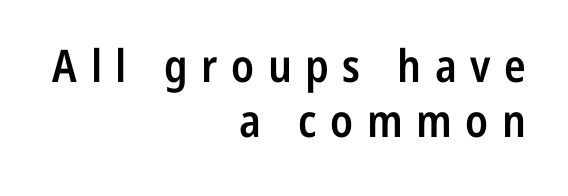
The image shows 45 px semibold, condensed sans-serif type, upright; set right-aligned, line spacing 1.22x, unusually wide letter spacing (+0.3 em), not underlined; low stroke contrast and a medium x-height.
